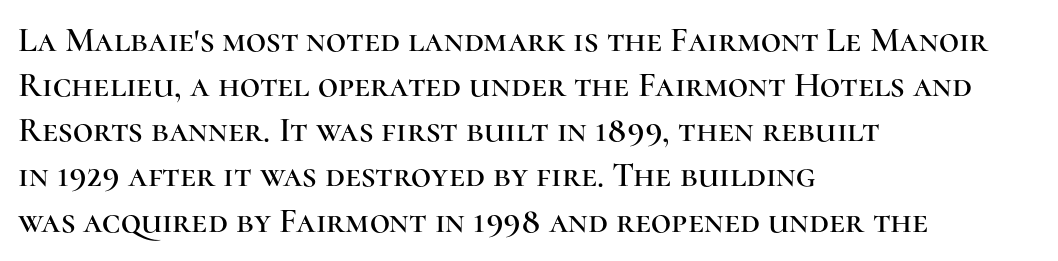
Each letter keeps its own natural width here, so spacing adapts to shape. Every stem runs plumb, perpendicular to the baseline. Rows of type keep a routine distance in the vertical direction. Old-style or modern, the face here clearly has serifs.
